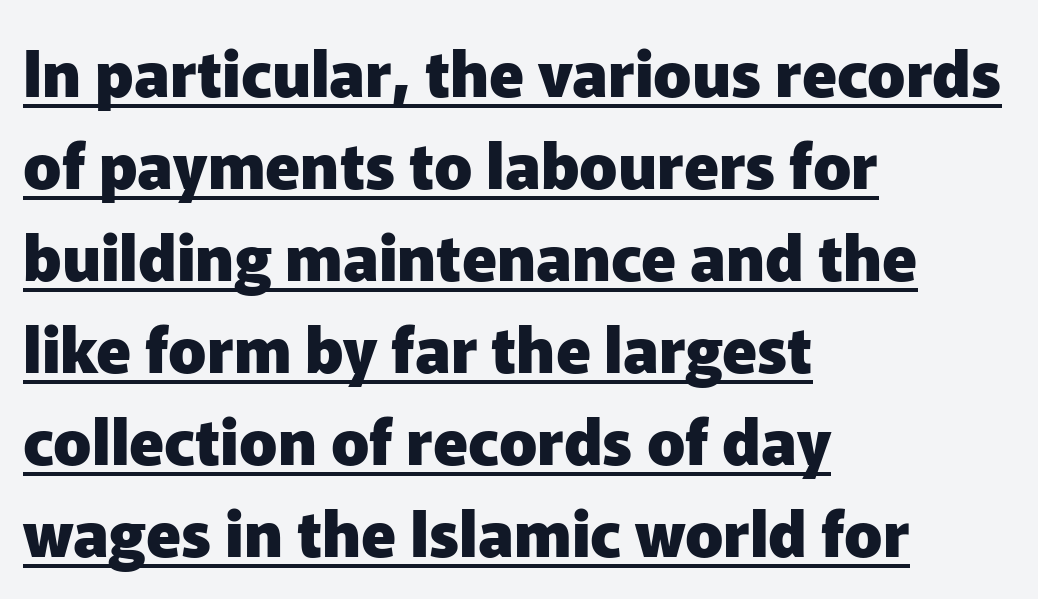
{"serif": "no", "italic": "no", "bold": "yes", "weight": "heavy", "width": "normal", "stroke_contrast": "low", "x_height": "medium", "monospaced": "no", "underline": "yes", "align": "left", "line_spacing": "normal", "line_spacing_ratio": 1.46, "letter_spacing": "normal", "letter_spacing_em": 0.0, "glyph_px": 63}
